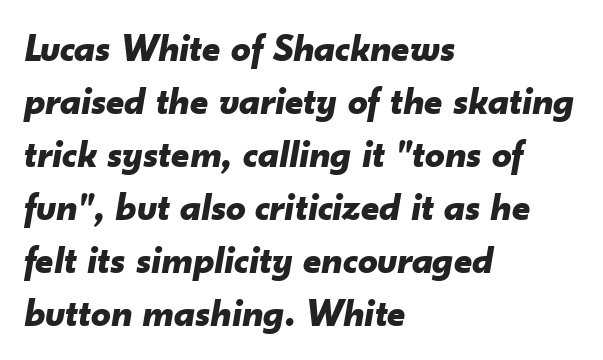
The line-height multiplier appears to be the usual default. Chunky letters — that's bold for sure. These lines are set flush left with a ragged right edge. In terms of letterspacing, this is plain default setting. Slant detected: the letters are inclined.
